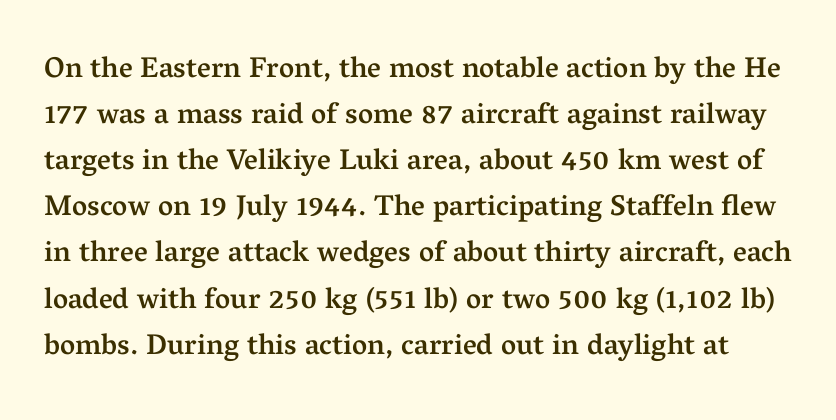
Q: Is the text bold? A: Semi-bold.
Q: Is the text italic (slanted)? A: No, it is upright.
Q: Is the typeface a serif or a sans-serif typeface? A: Serif.
Q: Is the text underlined? A: No.
Q: Is the spacing between letters normal or unusually wide? A: Normal.
Q: Is the spacing between lines tight, normal or loose? A: Normal.
Q: Width (condensed, normal, or wide)? A: Normal.
Q: Stroke contrast? A: Medium.
Q: x-height? A: Medium.
Q: Monospaced? A: No.
